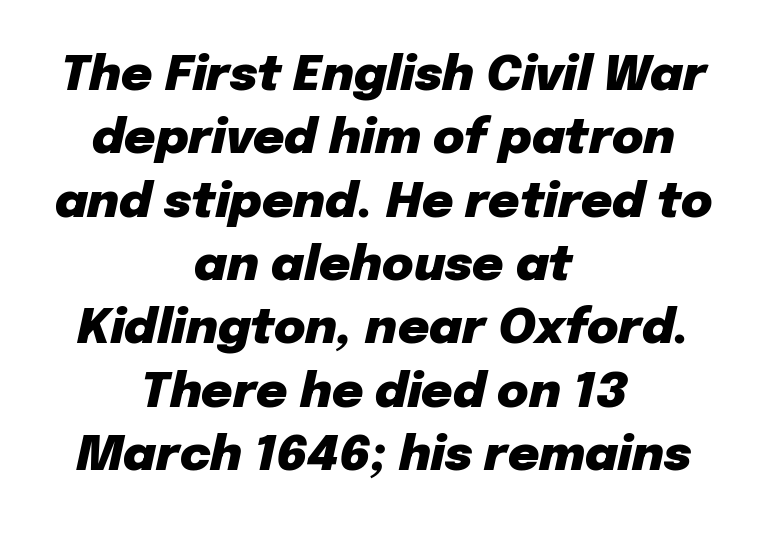
The image shows 48 px heavy type, italic (leaning right); set centered, normal line spacing (1.32x), normal letter spacing, not underlined; low stroke contrast and a medium x-height.
